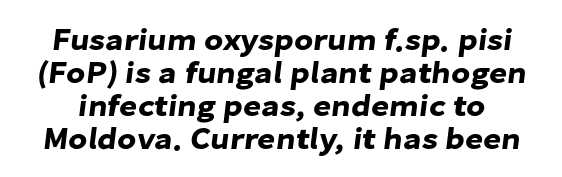
The lines are packed closely together with very little leading. A bare baseline throughout the passage. The rendering shows plain stroke endings on the letterforms — a sans-serif design. Is this a fixed-width face? No — the glyphs have proportional, varying widths. The rendering keeps characters at their native spacing.
